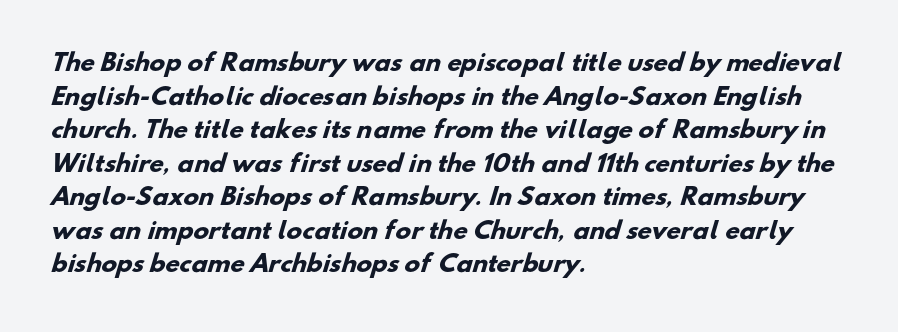
Q: Is the text bold? A: Yes.
Q: Is the text underlined? A: No.
Q: How is the paragraph aligned? A: Left-aligned.
Q: Is the spacing between letters normal or unusually wide? A: Normal.
Q: Is the spacing between lines tight, normal or loose? A: Normal.
